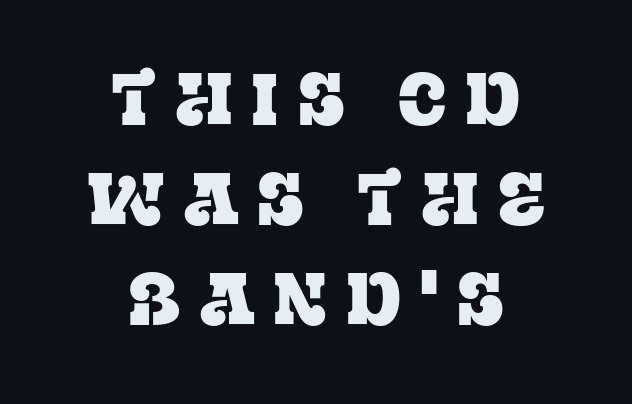
{"serif": "yes", "italic": "no", "width": "normal", "stroke_contrast": "low", "x_height": "large", "monospaced": "no", "underline": "no", "align": "center", "line_spacing": "normal", "line_spacing_ratio": 1.37, "letter_spacing": "wide", "letter_spacing_em": 0.26, "glyph_px": 73}
